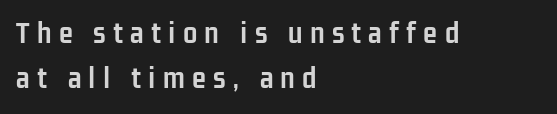
{"serif": "no", "italic": "no", "bold": "yes", "weight": "semibold", "width": "condensed", "stroke_contrast": "low", "x_height": "medium", "monospaced": "no", "underline": "no", "align": "left", "line_spacing": "normal", "line_spacing_ratio": 1.41, "letter_spacing": "wide", "letter_spacing_em": 0.23, "glyph_px": 32}
